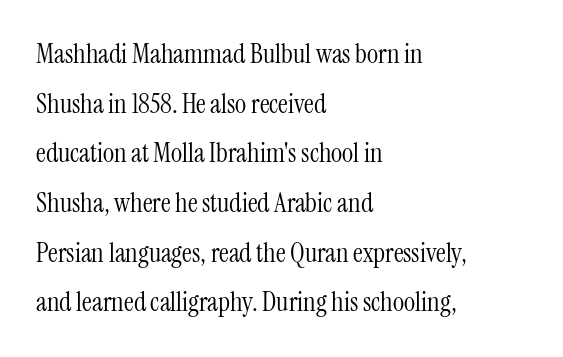
The image shows 27 px text type, upright; set left-aligned, line spacing 1.84x, normal letter spacing, not underlined.
